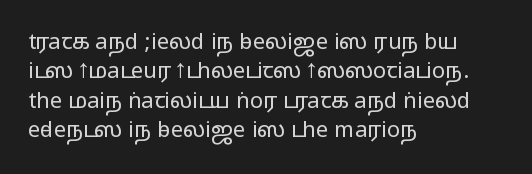
Glyph-to-glyph distance matches everyday printed text. If you drew a ruler down the left edge, every line would touch it. The letters stand upright; this is a roman face. No word sits above an underline. The line-height multiplier appears to be the usual default.
